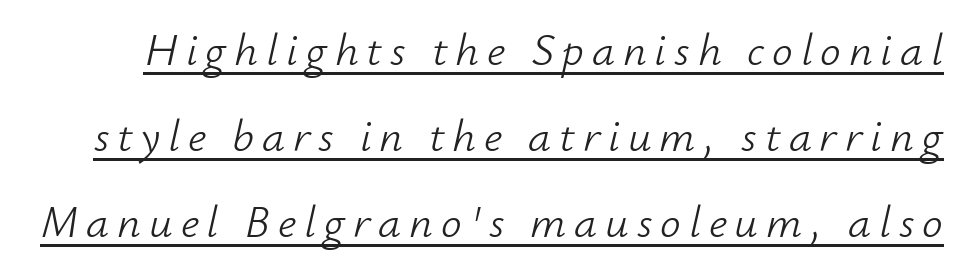
The image shows 46 px light type, italic (leaning right); set line spacing 1.87x, underlined; low stroke contrast and a small x-height.
